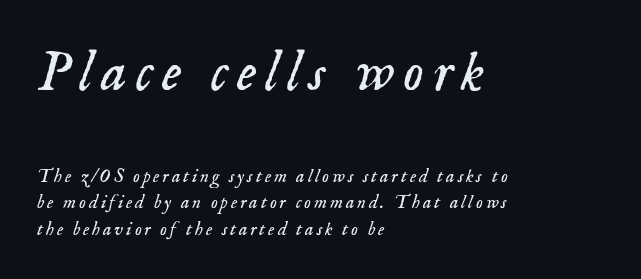
This sample uses a serif face. This layout puts the oversized block above and the modest block below. This is oblique type, the kind used for emphasis or titles. Bold? No — there's no thickening of the strokes. Rows of type keep a routine distance in the vertical direction.
